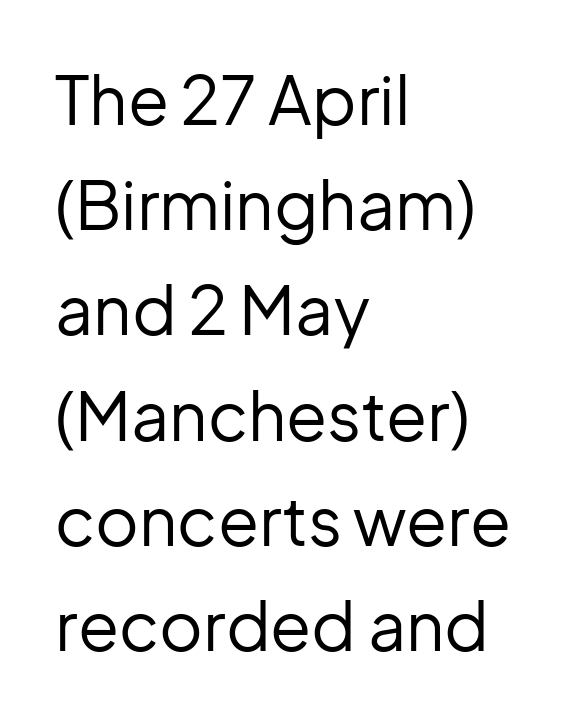
{"serif": "no", "italic": "no", "bold": "no", "weight": "regular", "width": "normal", "stroke_contrast": "low", "x_height": "medium", "monospaced": "no", "underline": "no", "align": "left", "line_spacing": "normal", "line_spacing_ratio": 1.57, "letter_spacing": "normal", "letter_spacing_em": 0.0, "glyph_px": 67}
